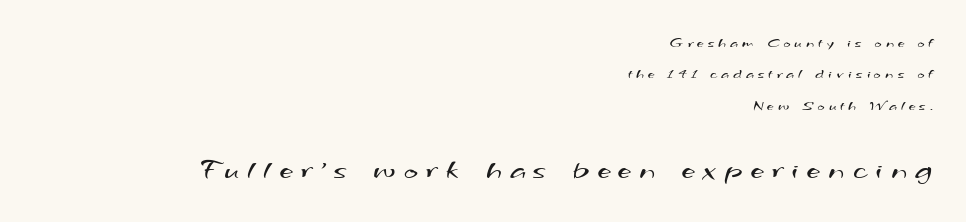
{"serif": "no", "bold": "no", "weight": "regular", "width": "wide", "stroke_contrast": "medium", "x_height": "small", "monospaced": "no", "underline": "no", "align": "right", "line_spacing": "loose", "line_spacing_ratio": 2.1, "letter_spacing": "wide", "letter_spacing_em": 0.28, "larger_block": "second", "size_ratio": 2.0, "glyph_px": 30}
